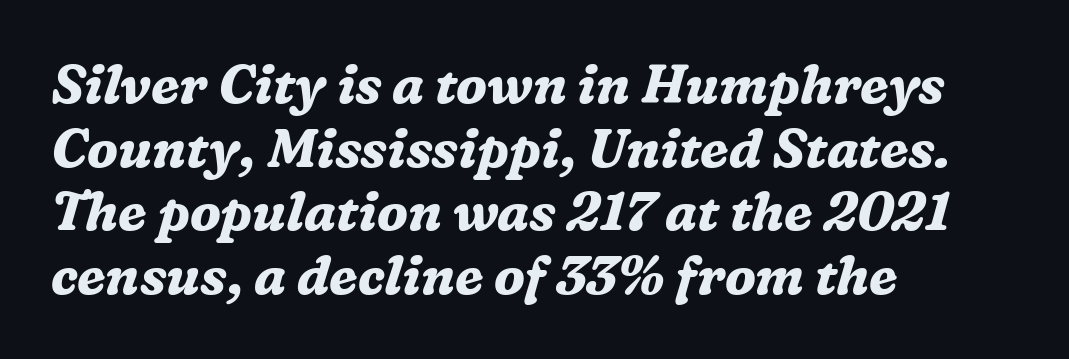
{"serif": "yes", "italic": "yes", "lean": "right", "slant_degrees": 16, "bold": "yes", "weight": "bold", "width": "normal", "stroke_contrast": "medium", "x_height": "medium", "monospaced": "no", "underline": "no", "align": "left", "line_spacing_ratio": 1.2, "letter_spacing": "normal", "letter_spacing_em": 0.0, "glyph_px": 53}
